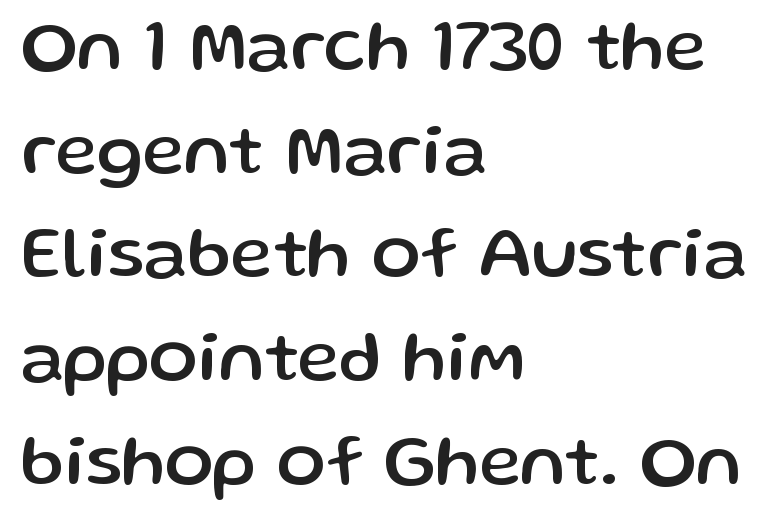
The passage shown is typed in a proportional face where columns would drift. Rendered with straight, roman letterforms. Vertically, the passage feels balanced, rows spaced as you'd expect. Letters rest on an invisible, unmarked baseline. Notice how the passage keeps a crisp vertical edge on the left only.
